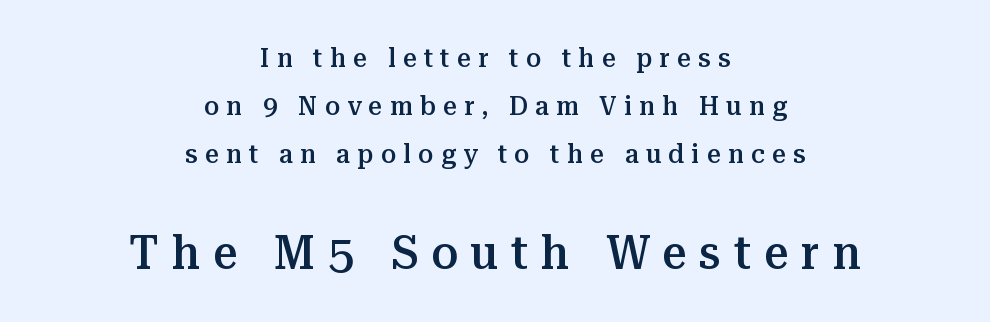
The image shows 48 px semibold serif type, upright; set centered, line spacing 1.78x, unusually wide letter spacing (+0.27 em), not underlined; the second (bottom) block is 1.78x larger; medium stroke contrast and a medium x-height.
